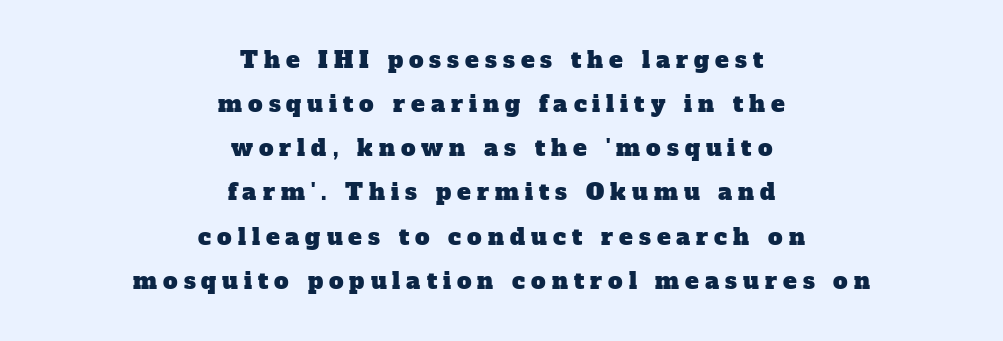
Q: Is the text underlined? A: No.
Q: How is the paragraph aligned? A: Centered.
Q: Is the spacing between letters normal or unusually wide? A: Unusually wide.
Q: Is the spacing between lines tight, normal or loose? A: Loose.
